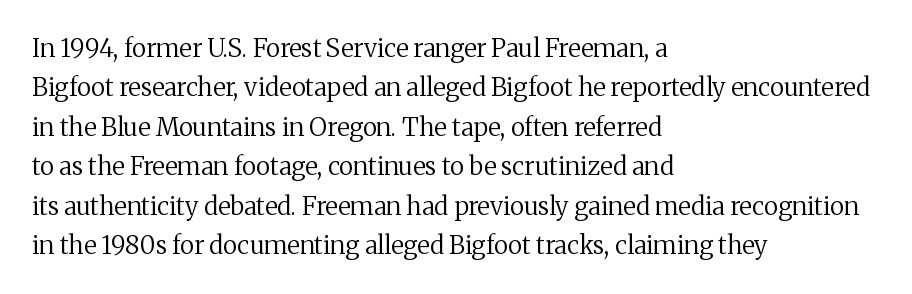
The image shows 25 px text type, upright; set left-aligned, normal line spacing (1.58x), normal letter spacing, not underlined.
